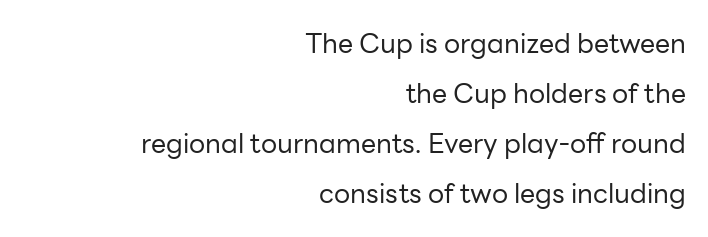
Q: Is the text bold? A: No.
Q: Is the text italic (slanted)? A: No, it is upright.
Q: Is the text underlined? A: No.
Q: How is the paragraph aligned? A: Right-aligned.
Q: Is the spacing between letters normal or unusually wide? A: Normal.
